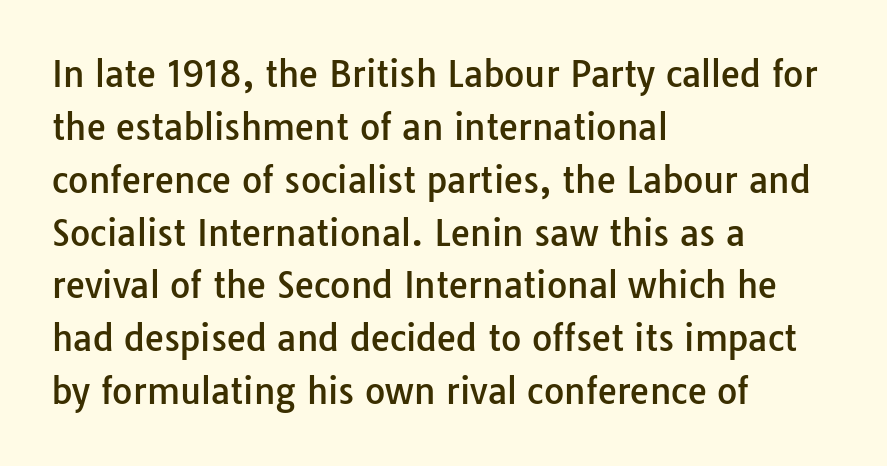
{"serif": "no", "italic": "no", "width": "normal", "stroke_contrast": "low", "x_height": "medium", "monospaced": "no", "underline": "no", "align": "left", "line_spacing": "normal", "line_spacing_ratio": 1.51, "letter_spacing": "normal", "letter_spacing_em": 0.0, "glyph_px": 35}
